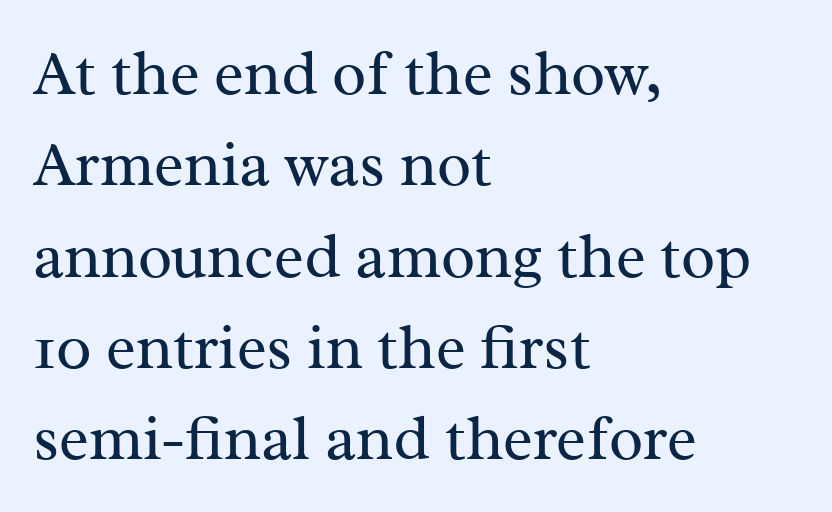
{"serif": "yes", "italic": "no", "bold": "no", "weight": "regular", "width": "normal", "stroke_contrast": "medium", "x_height": "medium", "monospaced": "no", "underline": "no", "align": "left", "line_spacing": "normal", "line_spacing_ratio": 1.45, "letter_spacing": "normal", "letter_spacing_em": 0.0, "glyph_px": 63}
